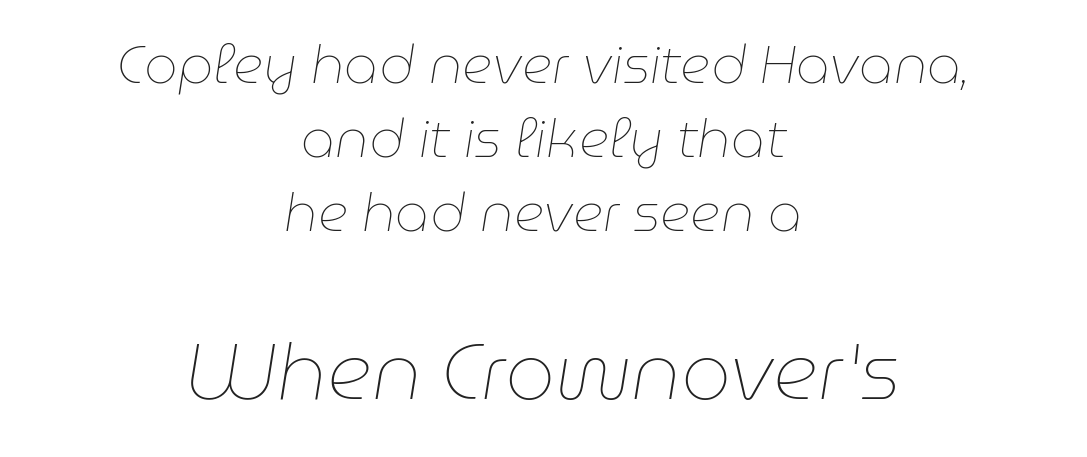
{"italic": "yes", "lean": "right", "slant_degrees": 9, "bold": "no", "weight": "thin", "width": "normal", "stroke_contrast": "low", "x_height": "medium", "monospaced": "no", "underline": "no", "align": "center", "line_spacing": "normal", "line_spacing_ratio": 1.4, "letter_spacing": "normal", "letter_spacing_em": 0.0, "larger_block": "second", "size_ratio": 1.49, "glyph_px": 79}
